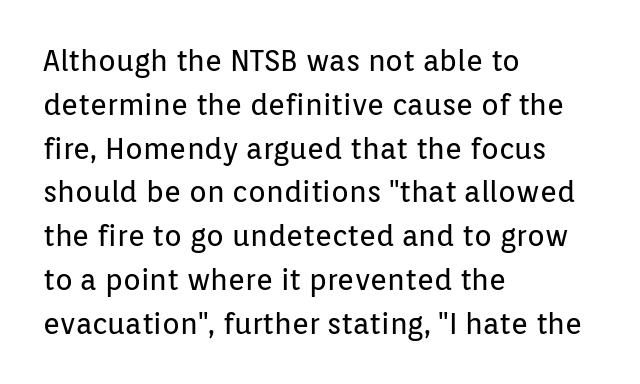
This is not heavy type; no bold has been used. A typesetter would call this proportional, since set widths differ per character. Compared with typical body copy, the letter spacing here is the same. The passage shown is not underscored anywhere.
